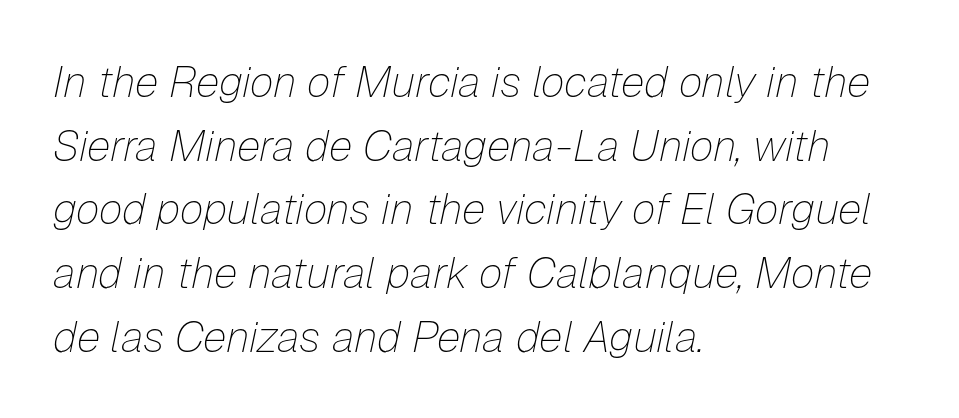
The image shows 43 px thin type, italic (leaning right); set left-aligned, normal line spacing (1.48x), normal letter spacing, not underlined; low stroke contrast and a medium x-height.
